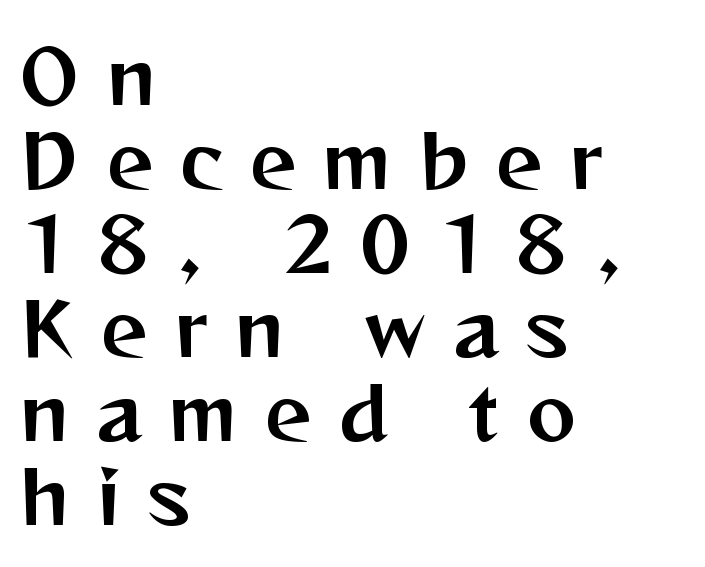
{"serif": "no", "italic": "no", "width": "normal", "stroke_contrast": "medium", "x_height": "medium", "monospaced": "no", "underline": "no", "align": "left", "line_spacing": "tight", "line_spacing_ratio": 1.15, "letter_spacing": "wide", "letter_spacing_em": 0.38, "glyph_px": 73}
